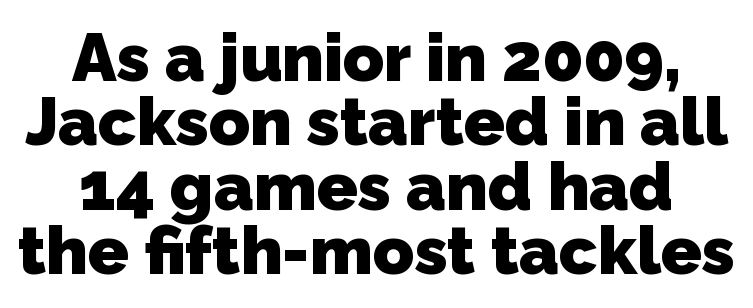
{"serif": "no", "bold": "yes", "weight": "heavy", "width": "normal", "stroke_contrast": "low", "x_height": "medium", "monospaced": "no", "underline": "no", "align": "center", "line_spacing": "tight", "line_spacing_ratio": 0.96, "letter_spacing": "normal", "letter_spacing_em": 0.0, "glyph_px": 67}
